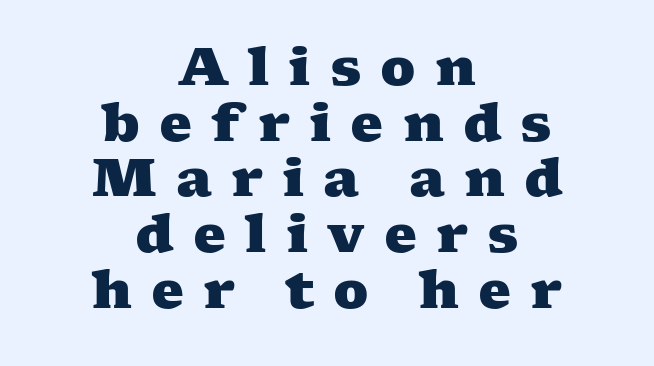
Unmarked baselines from the first word to the last. A student would call this center alignment; a typographer would say set centered. In terms of letterspacing, this is a distinctly airy, spread setting. Notice how descenders almost collide with the ascenders below — that's tight leading. Typesetter's note: full bold, strokes at maximum text heaviness.
